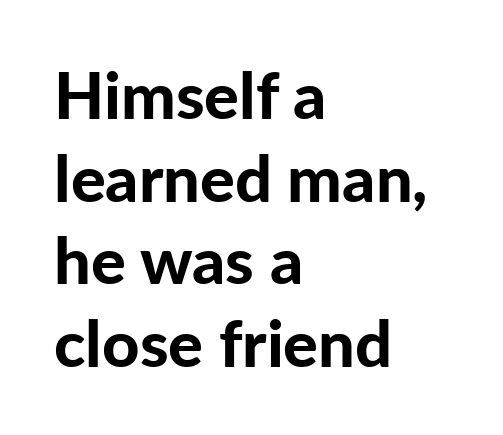
{"serif": "no", "italic": "no", "bold": "yes", "weight": "bold", "width": "normal", "stroke_contrast": "low", "x_height": "medium", "monospaced": "no", "underline": "no", "align": "left", "line_spacing": "normal", "line_spacing_ratio": 1.27, "letter_spacing": "normal", "letter_spacing_em": 0.0, "glyph_px": 65}
